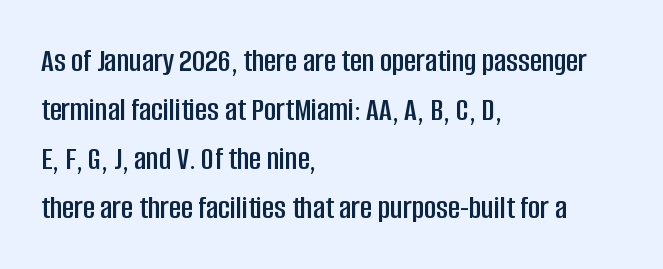
The image shows 33 px condensed sans-serif type, upright; set left-aligned, normal line spacing (1.48x), normal letter spacing, not underlined; low stroke contrast and a large x-height.
